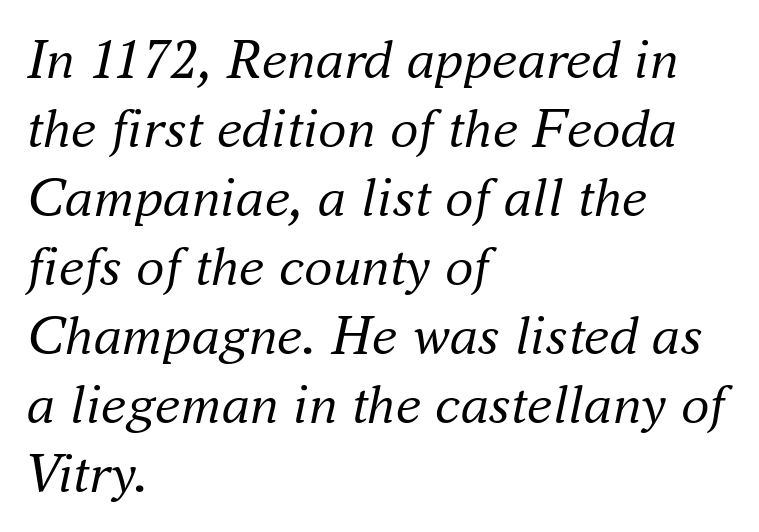
Q: Is the text bold? A: No.
Q: Is the text italic (slanted)? A: Yes, it leans right by about 16 degrees.
Q: Is the typeface a serif or a sans-serif typeface? A: Serif.
Q: Is the text underlined? A: No.
Q: How is the paragraph aligned? A: Left-aligned.
Q: Is the spacing between letters normal or unusually wide? A: Normal.
Q: Width (condensed, normal, or wide)? A: Normal.
Q: Stroke contrast? A: Medium.
Q: x-height? A: Small.
Q: Monospaced? A: No.
